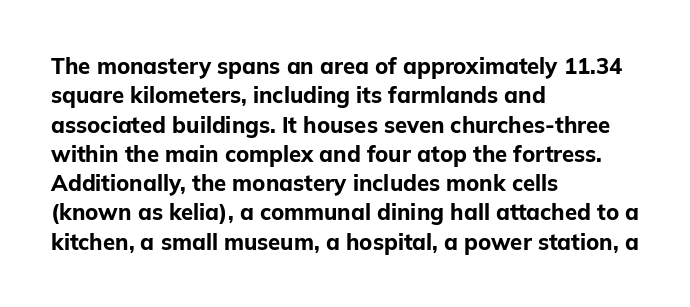
The image shows 22 px bold type, upright; set left-aligned, normal line spacing (1.33x), normal letter spacing, not underlined.
